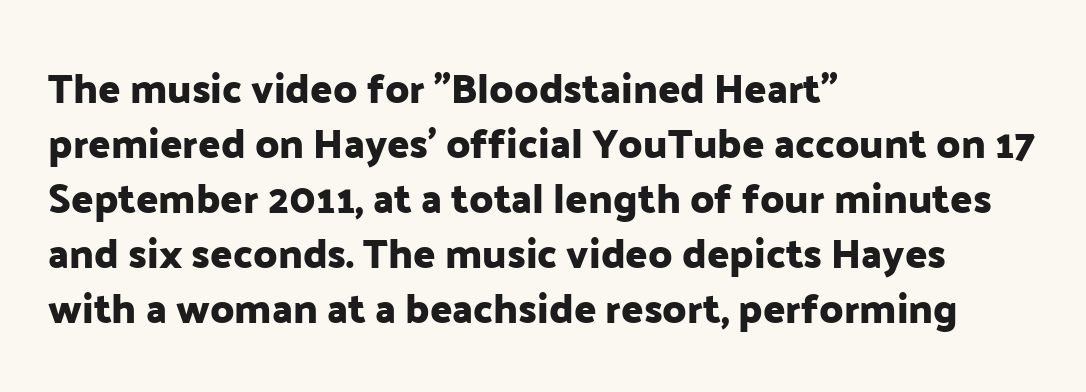
Q: Is the text italic (slanted)? A: No, it is upright.
Q: Is the typeface a serif or a sans-serif typeface? A: Sans-serif.
Q: Is the text underlined? A: No.
Q: How is the paragraph aligned? A: Left-aligned.
Q: Is the spacing between letters normal or unusually wide? A: Normal.
Q: Is the spacing between lines tight, normal or loose? A: Normal.
Q: Width (condensed, normal, or wide)? A: Normal.
Q: Stroke contrast? A: Low.
Q: x-height? A: Medium.
Q: Monospaced? A: No.
